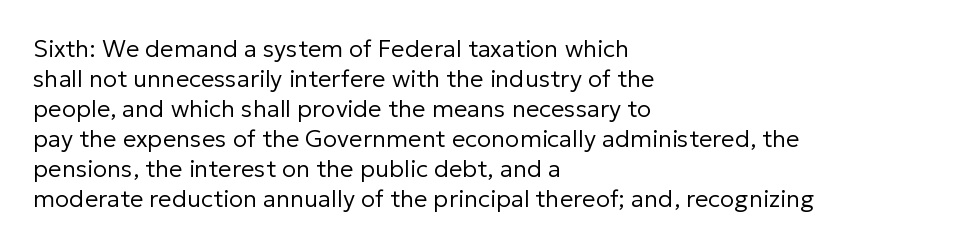
Honestly, there is no underline to notice here at all. The font's upright variant was chosen for this text. Horizontally, the lines are justified to the leading edge only. Bold? No — there's no thickening of the strokes.
